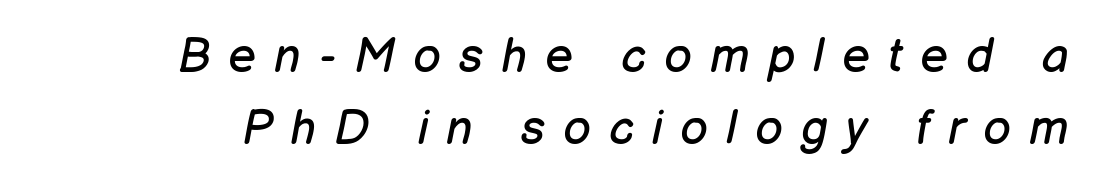
{"italic": "yes", "lean": "right", "slant_degrees": 12, "bold": "no", "weight": "regular", "width": "normal", "stroke_contrast": "low", "x_height": "medium", "monospaced": "no", "underline": "no", "line_spacing": "normal", "line_spacing_ratio": 1.49, "letter_spacing": "wide", "letter_spacing_em": 0.37, "glyph_px": 48}
